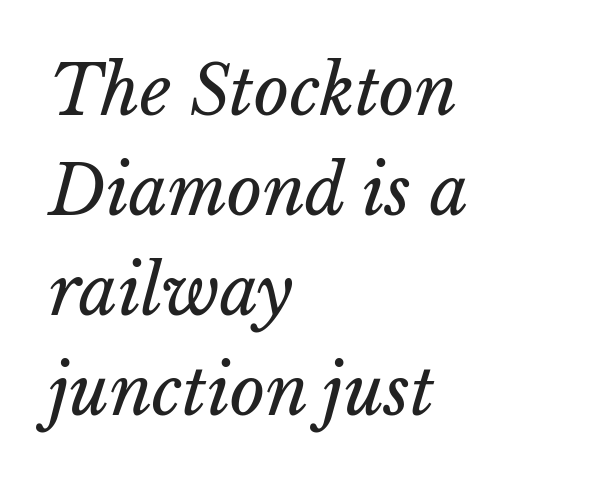
Q: Is the text bold? A: No.
Q: Is the text underlined? A: No.
Q: How is the paragraph aligned? A: Left-aligned.
Q: Is the spacing between letters normal or unusually wide? A: Normal.
Q: Is the spacing between lines tight, normal or loose? A: Normal.
Q: Width (condensed, normal, or wide)? A: Normal.
Q: Stroke contrast? A: Low.
Q: x-height? A: Medium.
Q: Monospaced? A: No.
